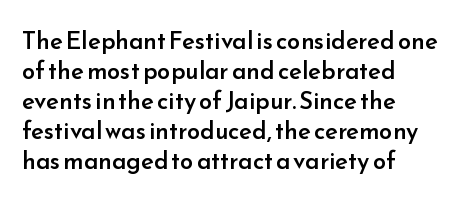
The image shows 24 px text type, upright; set left-aligned, normal line spacing (1.25x), normal letter spacing, not underlined.
